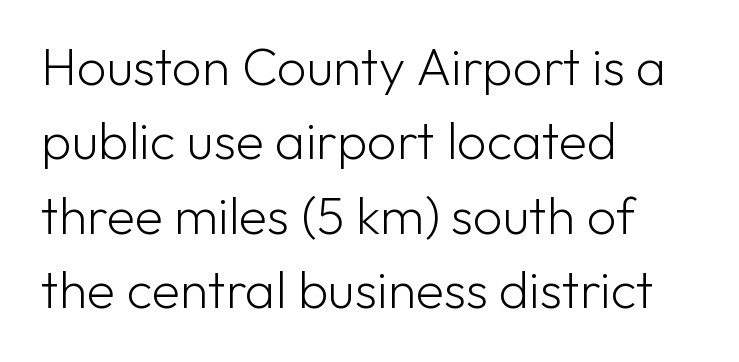
The image shows 52 px light sans-serif type, upright; set left-aligned, normal line spacing (1.43x), normal letter spacing, not underlined; low stroke contrast and a medium x-height.
